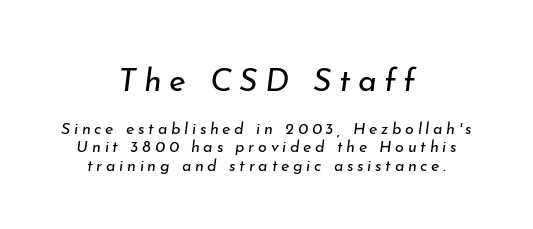
{"italic": "yes", "lean": "right", "slant_degrees": 7, "bold": "no", "weight": "regular", "width": "normal", "stroke_contrast": "low", "x_height": "small", "monospaced": "no", "underline": "no", "align": "center", "line_spacing": "tight", "line_spacing_ratio": 1.14, "letter_spacing": "wide", "letter_spacing_em": 0.23, "larger_block": "first", "size_ratio": 2.0, "glyph_px": 32}
